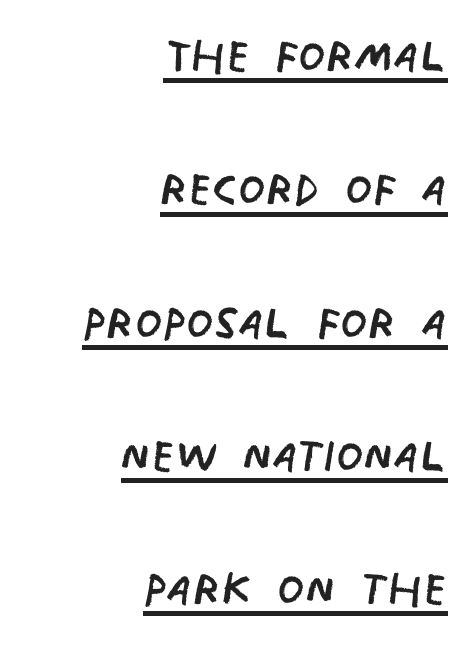
{"serif": "no", "bold": "no", "weight": "regular", "width": "condensed", "stroke_contrast": "low", "x_height": "large", "monospaced": "no", "underline": "yes", "align": "right", "line_spacing": "loose", "line_spacing_ratio": 2.15, "letter_spacing": "normal", "letter_spacing_em": 0.0, "glyph_px": 62}
